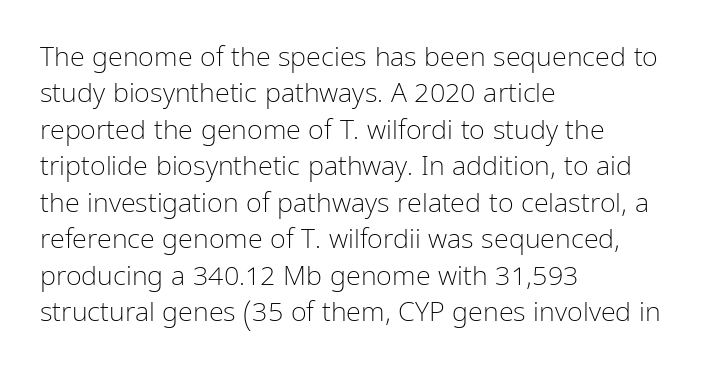
The image shows 27 px text type, upright; set left-aligned, normal line spacing (1.35x), normal letter spacing, not underlined.
